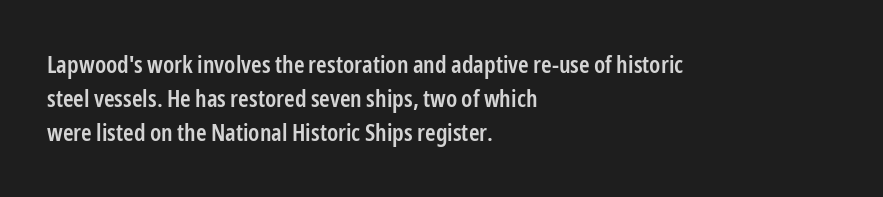
Q: Is the text bold? A: Semi-bold.
Q: Is the text italic (slanted)? A: No, it is upright.
Q: Is the text underlined? A: No.
Q: How is the paragraph aligned? A: Left-aligned.
Q: Is the spacing between letters normal or unusually wide? A: Normal.
Q: Is the spacing between lines tight, normal or loose? A: Normal.
